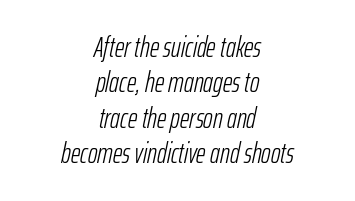
The image shows 29 px light, condensed type, italic (leaning right); set centered, line spacing 1.22x, normal letter spacing, not underlined; low stroke contrast and a medium x-height.
